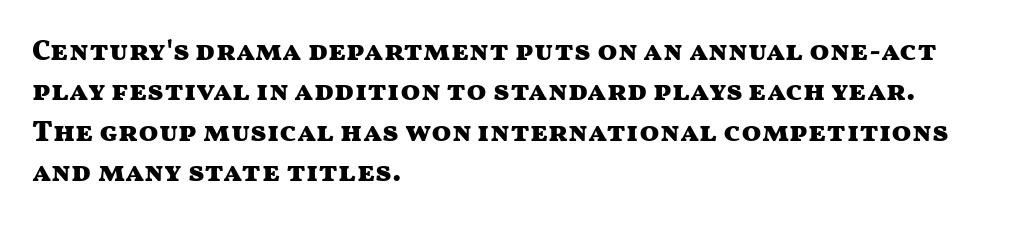
Q: Is the text bold? A: Yes.
Q: Is the text italic (slanted)? A: No, it is upright.
Q: Is the typeface a serif or a sans-serif typeface? A: Sans-serif.
Q: Is the text underlined? A: No.
Q: How is the paragraph aligned? A: Left-aligned.
Q: Is the spacing between letters normal or unusually wide? A: Normal.
Q: Is the spacing between lines tight, normal or loose? A: Normal.
Q: Width (condensed, normal, or wide)? A: Wide.
Q: Stroke contrast? A: Medium.
Q: x-height? A: Medium.
Q: Monospaced? A: No.
